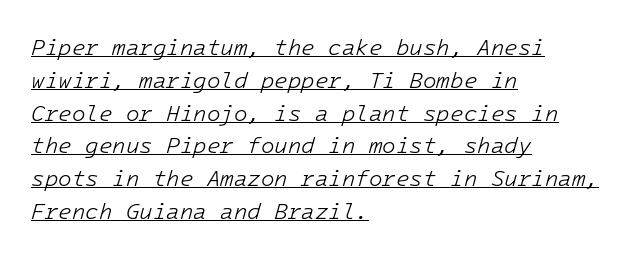
Q: Is the text bold? A: No.
Q: Is the text italic (slanted)? A: Yes, it leans right by about 16 degrees.
Q: Is the text underlined? A: Yes.
Q: How is the paragraph aligned? A: Left-aligned.
Q: Is the spacing between letters normal or unusually wide? A: Normal.
Q: Is the spacing between lines tight, normal or loose? A: Normal.
